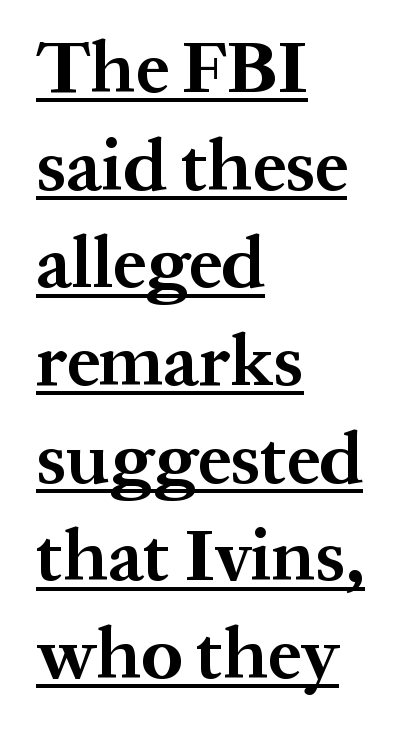
These words are printed bold, with thick strokes throughout. The passage shown has conventional tracking throughout. This sample uses a serif face. Notice how descenders clear the ascenders below comfortably — that's standard leading.
